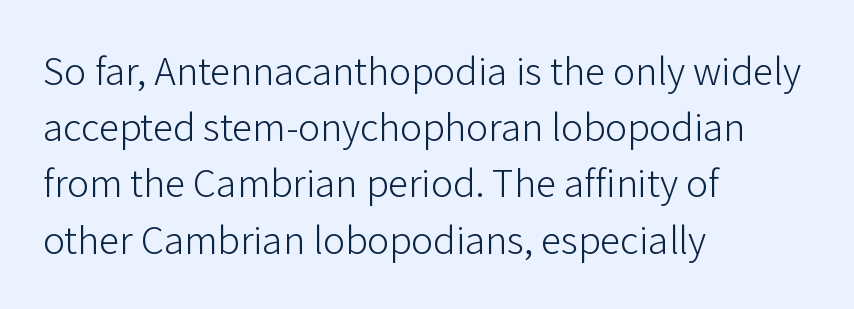
{"serif": "no", "italic": "no", "bold": "no", "weight": "light", "width": "normal", "stroke_contrast": "low", "x_height": "medium", "monospaced": "no", "underline": "no", "align": "left", "line_spacing": "normal", "line_spacing_ratio": 1.37, "letter_spacing": "normal", "letter_spacing_em": 0.0, "glyph_px": 41}
